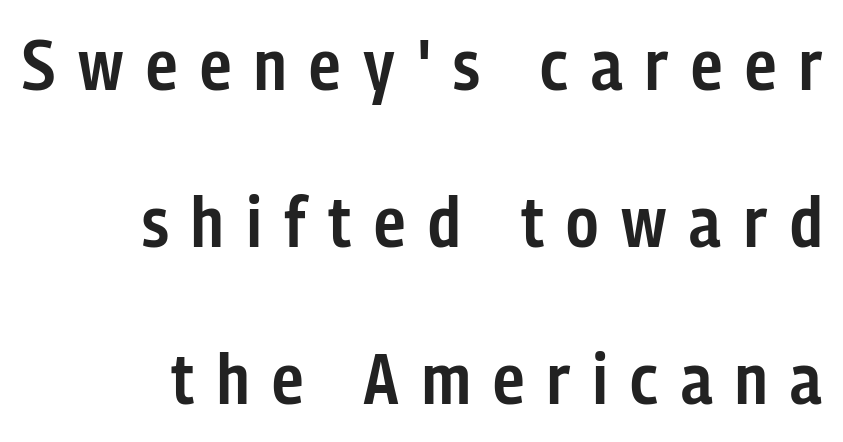
{"serif": "no", "italic": "no", "bold": "semi", "weight": "semibold", "width": "condensed", "stroke_contrast": "low", "x_height": "medium", "monospaced": "no", "underline": "no", "align": "right", "line_spacing": "loose", "line_spacing_ratio": 2.21, "letter_spacing": "wide", "letter_spacing_em": 0.32, "glyph_px": 71}
